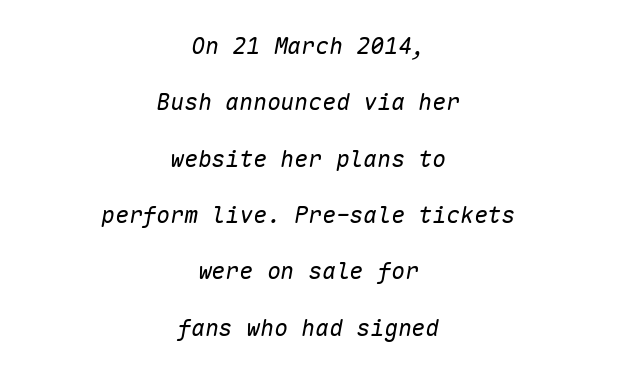
The image shows 23 px text type, italic (leaning right); set centered, loose line spacing (2.45x), normal letter spacing, not underlined.
